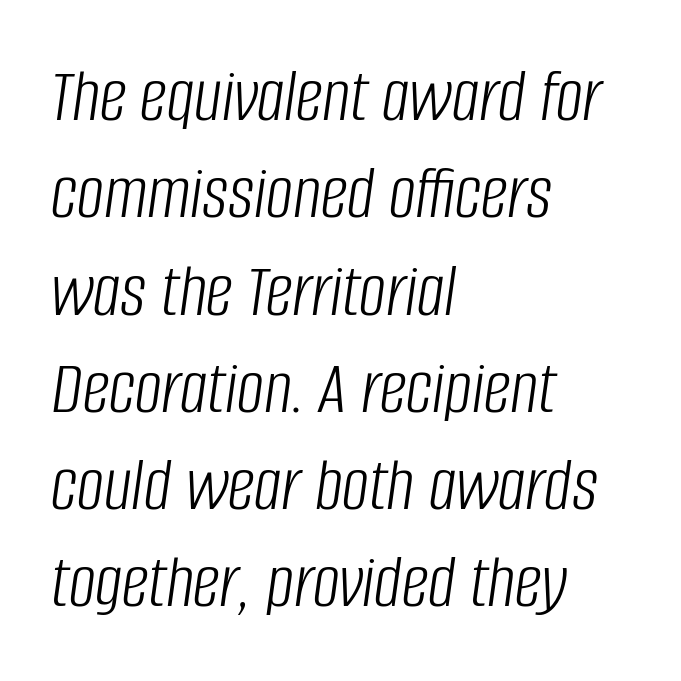
The rows are spaced the way most documents space them. Glyph-to-glyph distance matches everyday printed text. Do the characters align in a grid? No, the font is proportional. Is the stroke heavy? The answer is a plain regular-or-lighter.
